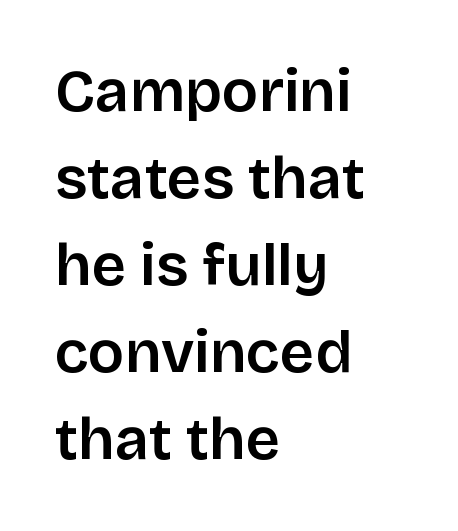
The passage shown has conventional tracking throughout. Short and long lines alike share a common starting point at left. The rendering uses natural spacing where letterforms have individual widths. Classification — sans serif. Summary of vertical rhythm: regular, with standard interline spacing. Each row of text sits above clean, open space.
